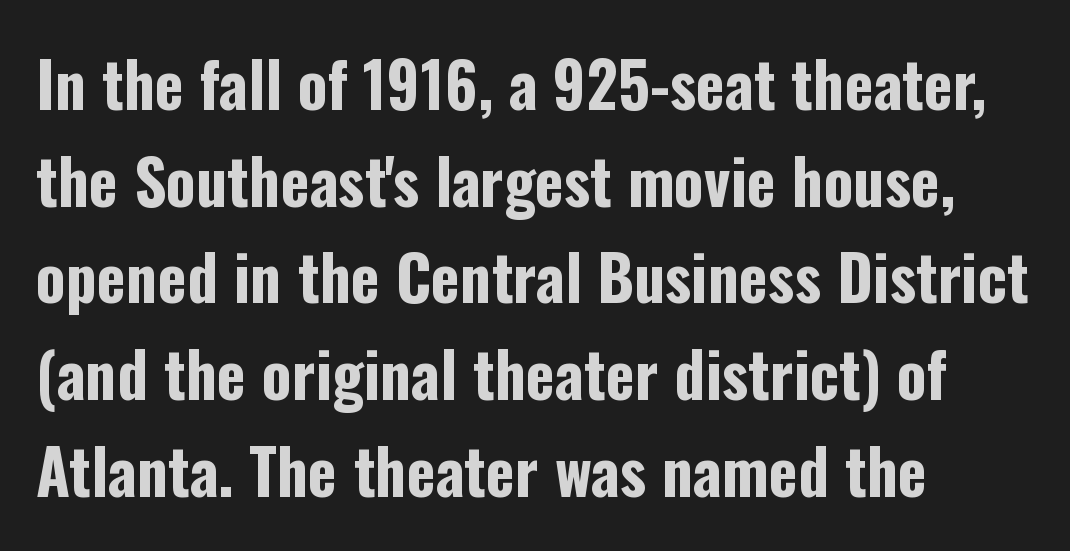
The image shows 62 px bold, condensed sans-serif type, upright; set left-aligned, normal line spacing (1.56x), normal letter spacing, not underlined; low stroke contrast and a medium x-height.
